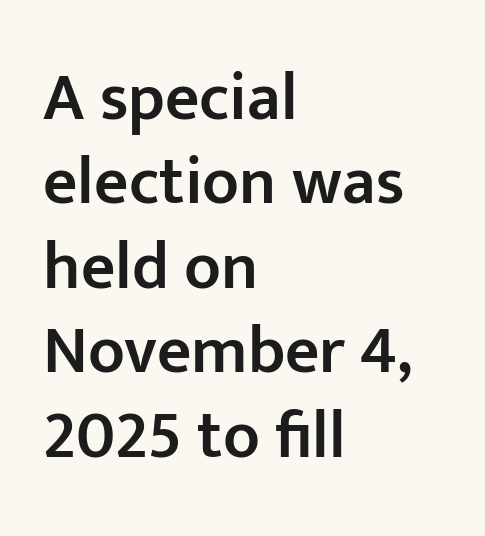
Q: Is the text bold? A: Semi-bold.
Q: Is the text italic (slanted)? A: No, it is upright.
Q: Is the typeface a serif or a sans-serif typeface? A: Sans-serif.
Q: Is the text underlined? A: No.
Q: How is the paragraph aligned? A: Left-aligned.
Q: Is the spacing between letters normal or unusually wide? A: Normal.
Q: Is the spacing between lines tight, normal or loose? A: Normal.
Q: Width (condensed, normal, or wide)? A: Normal.
Q: Stroke contrast? A: Low.
Q: x-height? A: Medium.
Q: Monospaced? A: No.
